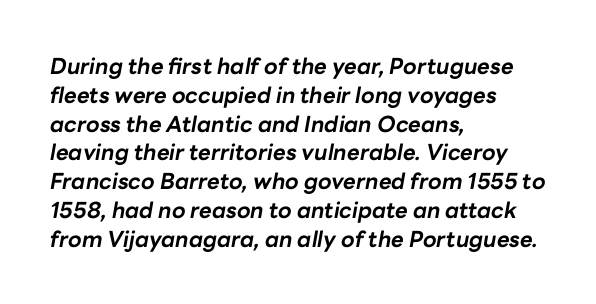
{"italic": "yes", "lean": "right", "slant_degrees": 10, "bold": "yes", "underline": "no", "align": "left", "line_spacing": "normal", "line_spacing_ratio": 1.31, "letter_spacing": "normal", "letter_spacing_em": 0.0, "glyph_px": 22}
